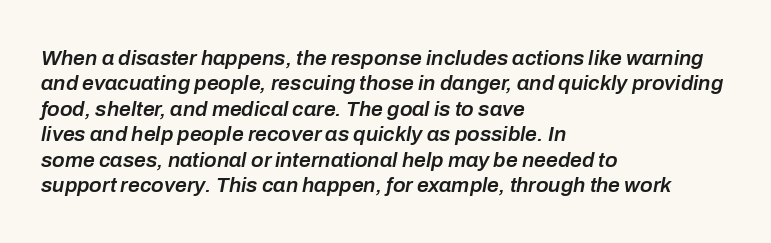
{"italic": "yes", "lean": "right", "slant_degrees": 10, "bold": "semi", "underline": "no", "align": "left", "line_spacing_ratio": 1.21, "letter_spacing": "normal", "letter_spacing_em": 0.0, "glyph_px": 21}
